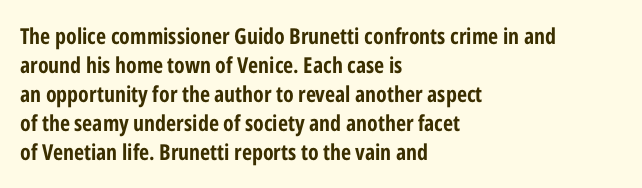
Q: Is the text bold? A: Yes.
Q: Is the text italic (slanted)? A: No, it is upright.
Q: Is the text underlined? A: No.
Q: How is the paragraph aligned? A: Left-aligned.
Q: Is the spacing between letters normal or unusually wide? A: Normal.
Q: Is the spacing between lines tight, normal or loose? A: Normal.
